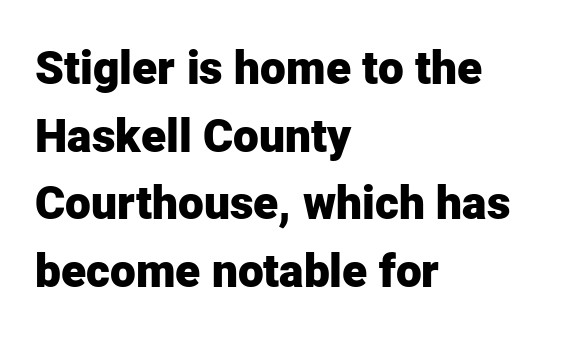
Q: Is the text bold? A: Yes.
Q: Is the text italic (slanted)? A: No, it is upright.
Q: Is the typeface a serif or a sans-serif typeface? A: Sans-serif.
Q: Is the text underlined? A: No.
Q: How is the paragraph aligned? A: Left-aligned.
Q: Is the spacing between letters normal or unusually wide? A: Normal.
Q: Is the spacing between lines tight, normal or loose? A: Normal.
Q: Width (condensed, normal, or wide)? A: Normal.
Q: Stroke contrast? A: Low.
Q: x-height? A: Medium.
Q: Monospaced? A: No.
